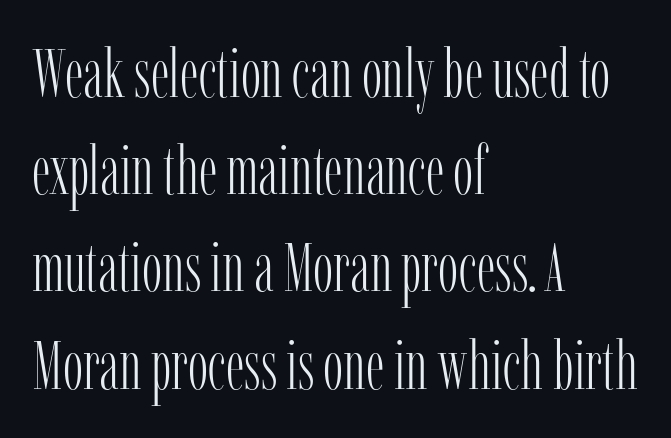
{"serif": "yes", "italic": "no", "bold": "no", "weight": "light", "width": "condensed", "stroke_contrast": "low", "x_height": "medium", "monospaced": "no", "underline": "no", "align": "left", "line_spacing": "normal", "line_spacing_ratio": 1.43, "letter_spacing": "normal", "letter_spacing_em": 0.0, "glyph_px": 68}
